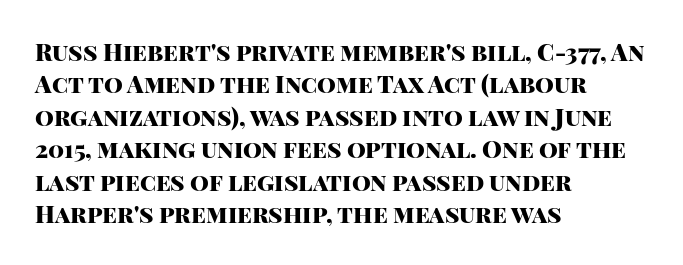
{"italic": "no", "bold": "yes", "underline": "no", "align": "left", "line_spacing": "normal", "line_spacing_ratio": 1.35, "letter_spacing": "normal", "letter_spacing_em": 0.0, "glyph_px": 24}
